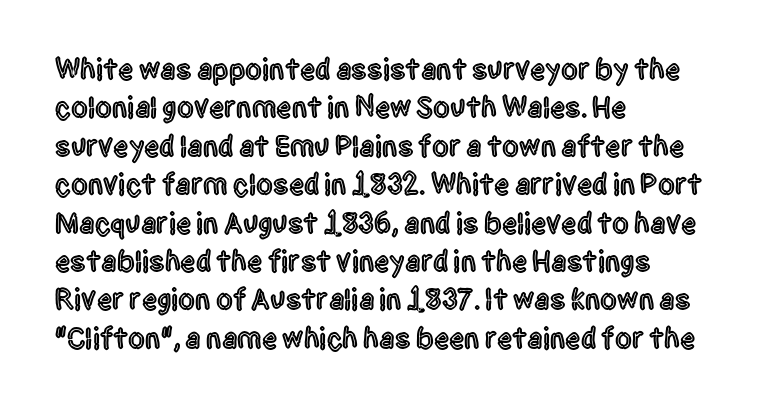
The font's upright variant was chosen for this text. You could not count columns in this text — the font is proportionally spaced. Normally led — the rows are evenly, conventionally spaced. The type is set solid horizontally, with unmodified tracking. A bare baseline throughout the passage.
